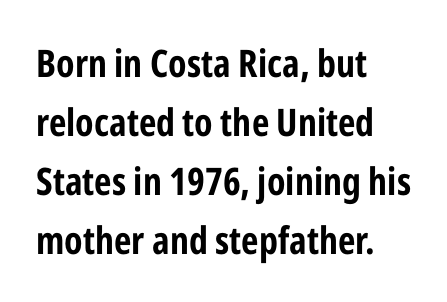
Q: Is the text bold? A: Yes.
Q: Is the text italic (slanted)? A: No, it is upright.
Q: Is the typeface a serif or a sans-serif typeface? A: Sans-serif.
Q: Is the text underlined? A: No.
Q: How is the paragraph aligned? A: Left-aligned.
Q: Is the spacing between letters normal or unusually wide? A: Normal.
Q: Is the spacing between lines tight, normal or loose? A: Normal.
Q: Width (condensed, normal, or wide)? A: Condensed.
Q: Stroke contrast? A: Low.
Q: x-height? A: Medium.
Q: Monospaced? A: No.
